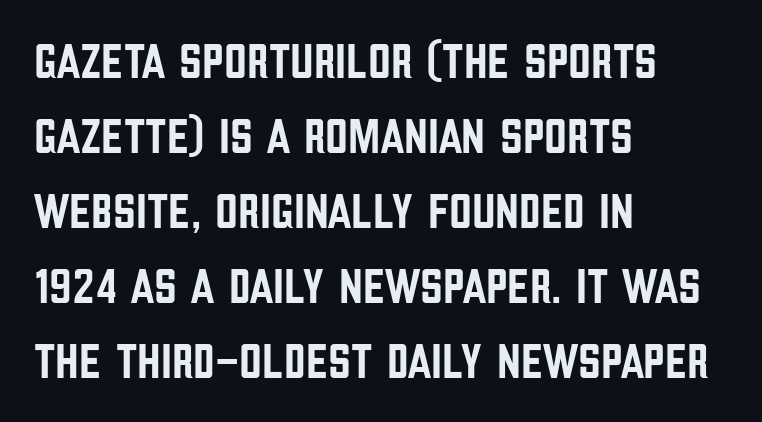
Q: Is the text italic (slanted)? A: No, it is upright.
Q: Is the typeface a serif or a sans-serif typeface? A: Sans-serif.
Q: Is the text underlined? A: No.
Q: How is the paragraph aligned? A: Left-aligned.
Q: Is the spacing between letters normal or unusually wide? A: Normal.
Q: Is the spacing between lines tight, normal or loose? A: Normal.
Q: Width (condensed, normal, or wide)? A: Condensed.
Q: Stroke contrast? A: Low.
Q: x-height? A: Large.
Q: Monospaced? A: No.
